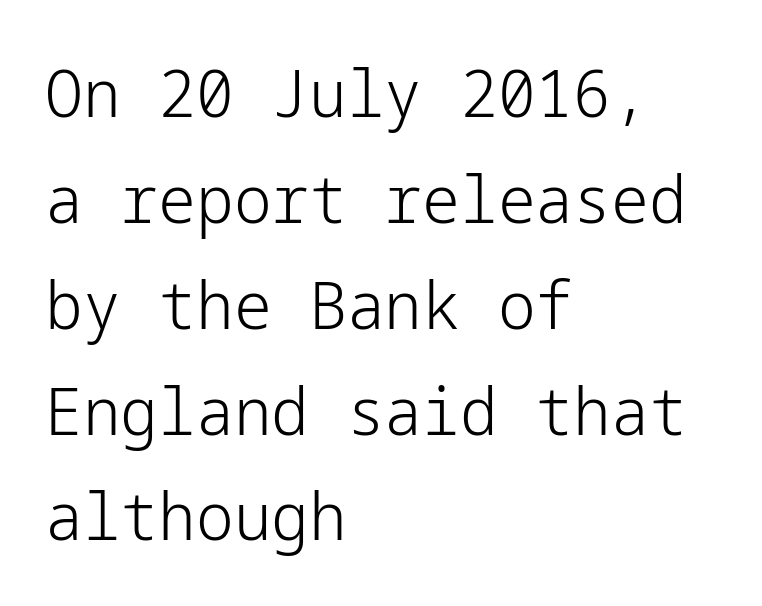
Q: Is the text bold? A: No.
Q: Is the text italic (slanted)? A: No, it is upright.
Q: Is the typeface a serif or a sans-serif typeface? A: Sans-serif.
Q: Is the text underlined? A: No.
Q: How is the paragraph aligned? A: Left-aligned.
Q: Is the spacing between letters normal or unusually wide? A: Normal.
Q: Is the spacing between lines tight, normal or loose? A: Normal.
Q: Width (condensed, normal, or wide)? A: Normal.
Q: Stroke contrast? A: Low.
Q: x-height? A: Medium.
